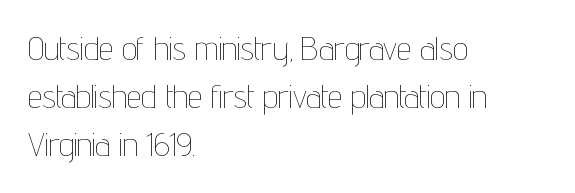
The image shows 33 px thin, condensed type, upright; set left-aligned, normal line spacing (1.46x), normal letter spacing, not underlined; low stroke contrast and a medium x-height.
